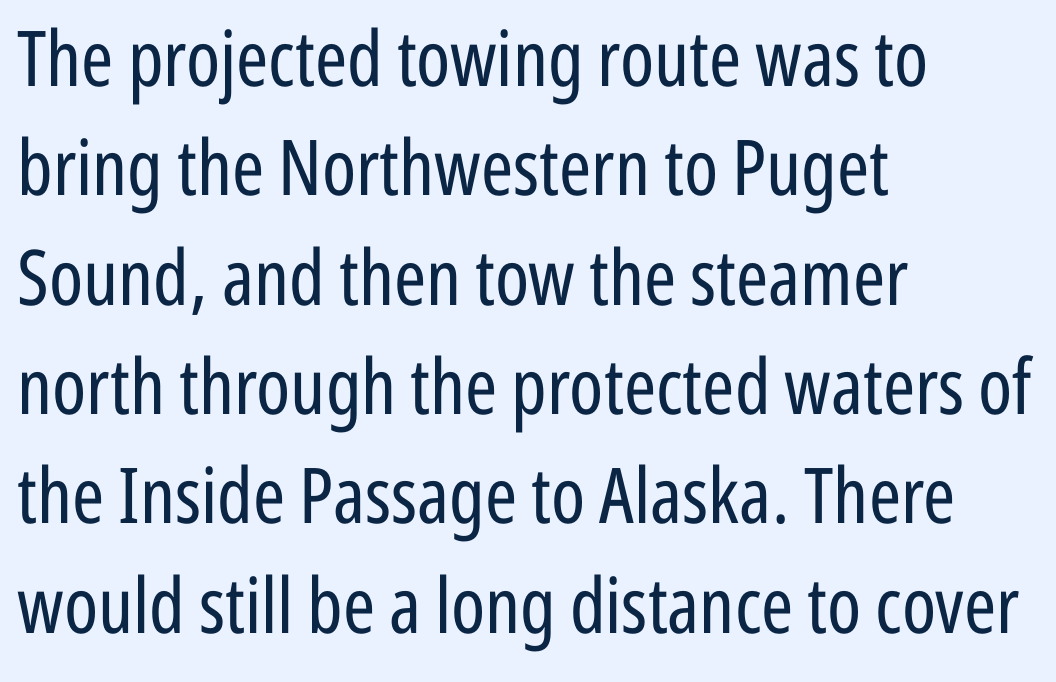
Q: Is the text bold? A: No.
Q: Is the text italic (slanted)? A: No, it is upright.
Q: Is the typeface a serif or a sans-serif typeface? A: Sans-serif.
Q: Is the text underlined? A: No.
Q: How is the paragraph aligned? A: Left-aligned.
Q: Is the spacing between letters normal or unusually wide? A: Normal.
Q: Is the spacing between lines tight, normal or loose? A: Normal.
Q: Width (condensed, normal, or wide)? A: Condensed.
Q: Stroke contrast? A: Low.
Q: x-height? A: Medium.
Q: Monospaced? A: No.
